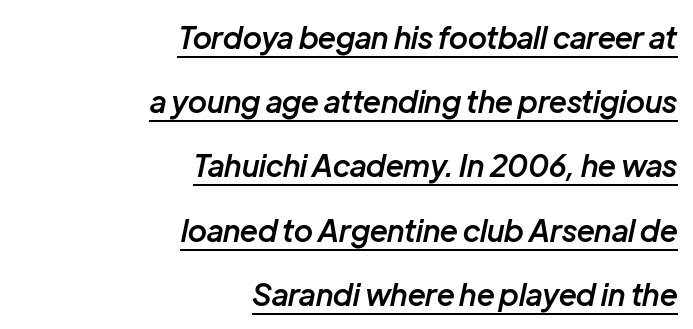
Q: Is the text bold? A: Semi-bold.
Q: Is the text italic (slanted)? A: Yes, it leans right by about 12 degrees.
Q: Is the text underlined? A: Yes.
Q: How is the paragraph aligned? A: Right-aligned.
Q: Is the spacing between letters normal or unusually wide? A: Normal.
Q: Is the spacing between lines tight, normal or loose? A: Loose.
Q: Width (condensed, normal, or wide)? A: Normal.
Q: Stroke contrast? A: Low.
Q: x-height? A: Medium.
Q: Monospaced? A: No.
